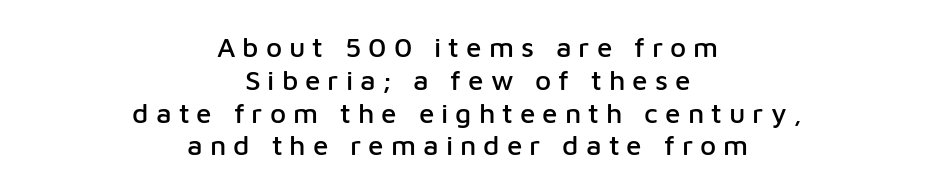
The image shows 28 px sans-serif type, upright; set centered, line spacing 1.17x, unusually wide letter spacing (+0.25 em), not underlined; low stroke contrast and a medium x-height.
